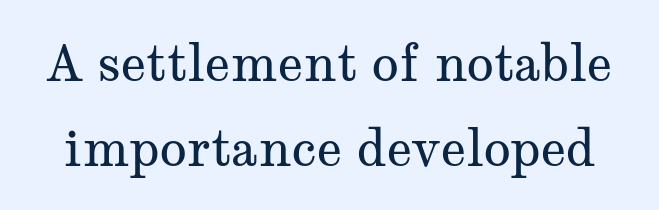
Q: Is the text bold? A: No.
Q: Is the text italic (slanted)? A: No, it is upright.
Q: Is the typeface a serif or a sans-serif typeface? A: Serif.
Q: Is the text underlined? A: No.
Q: Is the spacing between letters normal or unusually wide? A: Normal.
Q: Is the spacing between lines tight, normal or loose? A: Normal.
Q: Width (condensed, normal, or wide)? A: Wide.
Q: Stroke contrast? A: Medium.
Q: x-height? A: Medium.
Q: Monospaced? A: No.
